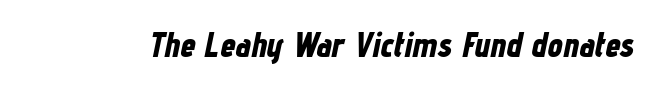
Q: Is the text bold? A: Yes.
Q: Is the text italic (slanted)? A: Yes, it leans right by about 12 degrees.
Q: Is the text underlined? A: No.
Q: Is the spacing between letters normal or unusually wide? A: Normal.
Q: Width (condensed, normal, or wide)? A: Condensed.
Q: Stroke contrast? A: Low.
Q: x-height? A: Medium.
Q: Monospaced? A: No.
